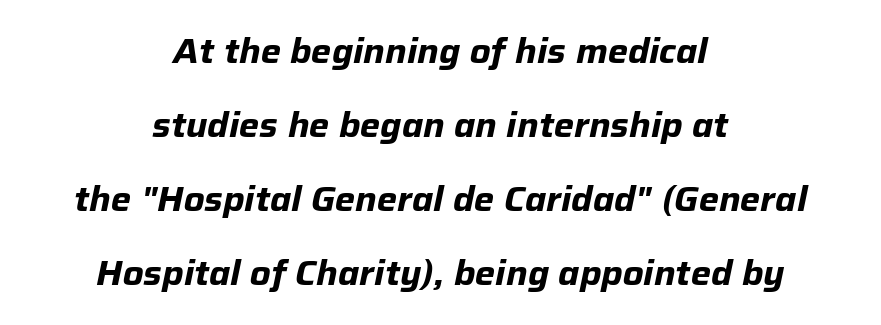
{"italic": "yes", "lean": "right", "slant_degrees": 12, "bold": "yes", "weight": "bold", "width": "normal", "stroke_contrast": "low", "x_height": "medium", "monospaced": "no", "underline": "no", "align": "center", "line_spacing": "loose", "line_spacing_ratio": 2.18, "letter_spacing": "normal", "letter_spacing_em": 0.0, "glyph_px": 34}
